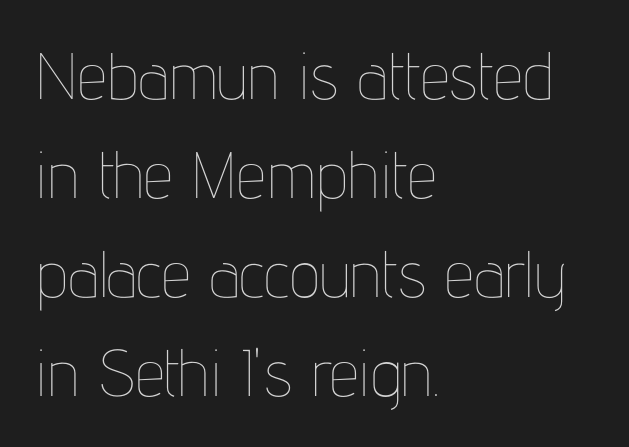
Q: Is the text bold? A: No.
Q: Is the text italic (slanted)? A: No, it is upright.
Q: Is the text underlined? A: No.
Q: How is the paragraph aligned? A: Left-aligned.
Q: Is the spacing between letters normal or unusually wide? A: Normal.
Q: Is the spacing between lines tight, normal or loose? A: Normal.
Q: Width (condensed, normal, or wide)? A: Condensed.
Q: Stroke contrast? A: Low.
Q: x-height? A: Medium.
Q: Monospaced? A: No.
